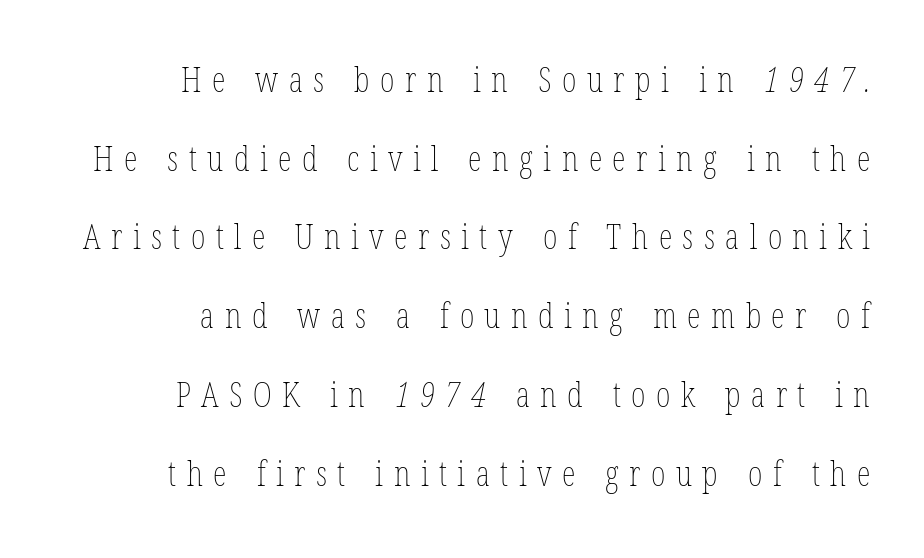
The image shows 35 px thin, condensed type; set right-aligned, loose line spacing (2.25x), unusually wide letter spacing (+0.3 em), not underlined; low stroke contrast and a medium x-height.
